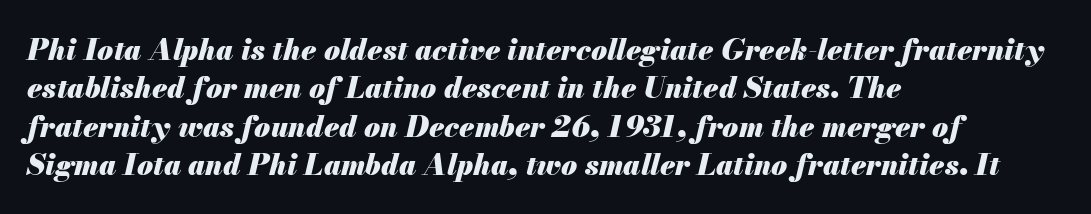
The space directly below the letters is spotless. Left-aligned paragraph, ragged on the right. You can tell it's italic because the verticals aren't actually vertical. These lines carry a lot of weight — the face is fully bold.
